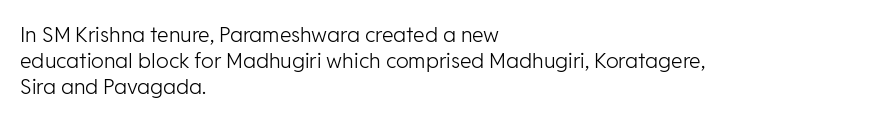
Visually the block forms a straight wall on the left and a jagged coastline on the right. This sample uses plain, unmodified letter spacing. The face looks like a standard text weight, possibly lighter. Check under the words: just untouched page. Does the lettering tilt? It doesn't — this is upright.
